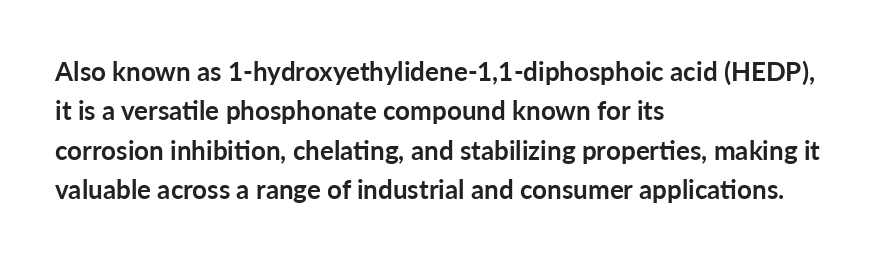
Q: Is the text bold? A: Yes.
Q: Is the text italic (slanted)? A: No, it is upright.
Q: Is the text underlined? A: No.
Q: How is the paragraph aligned? A: Left-aligned.
Q: Is the spacing between letters normal or unusually wide? A: Normal.
Q: Is the spacing between lines tight, normal or loose? A: Normal.
